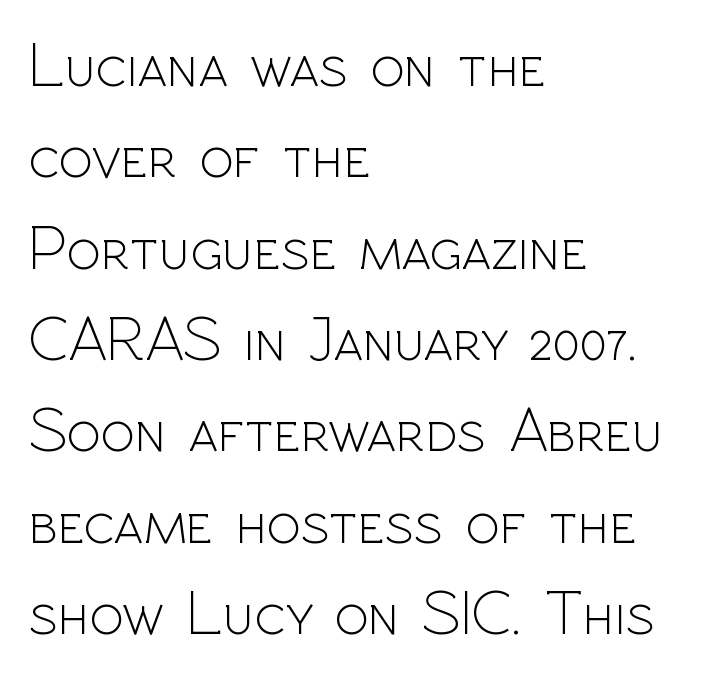
{"serif": "no", "italic": "no", "bold": "no", "weight": "light", "width": "normal", "x_height": "medium", "monospaced": "no", "underline": "no", "align": "left", "line_spacing": "normal", "line_spacing_ratio": 1.45, "letter_spacing": "normal", "letter_spacing_em": 0.0, "glyph_px": 63}
